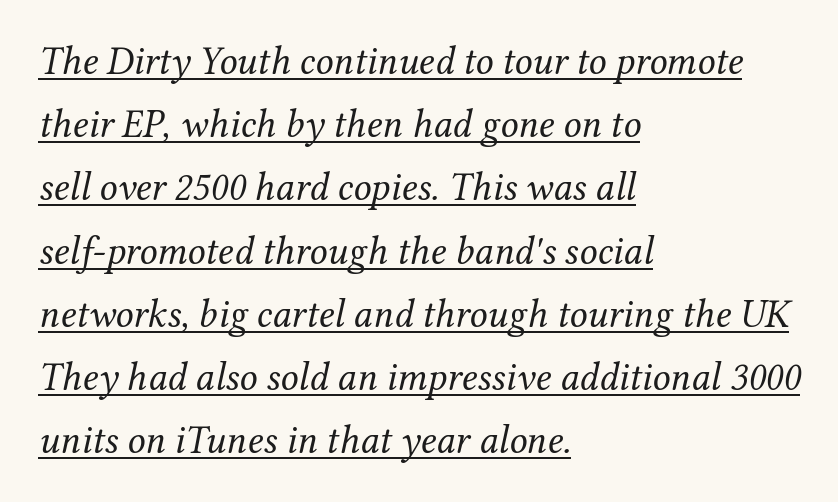
Between one letter and the next there's only the usual sliver of space. Font category for this specimen: serif. The designer left line spacing at the default. The text carries the slant typical of an italic or oblique font.
